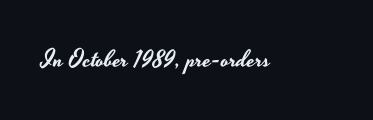
Observe the ordinary spacing: letters are neighbours, not strangers. Underline: absent.
